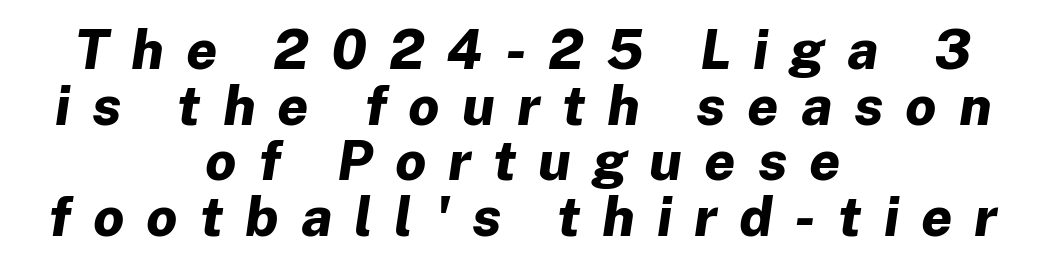
{"italic": "yes", "lean": "right", "slant_degrees": 8, "bold": "yes", "weight": "bold", "width": "normal", "stroke_contrast": "low", "x_height": "medium", "monospaced": "no", "underline": "no", "align": "center", "line_spacing": "tight", "line_spacing_ratio": 1.01, "letter_spacing": "wide", "letter_spacing_em": 0.4, "glyph_px": 55}
